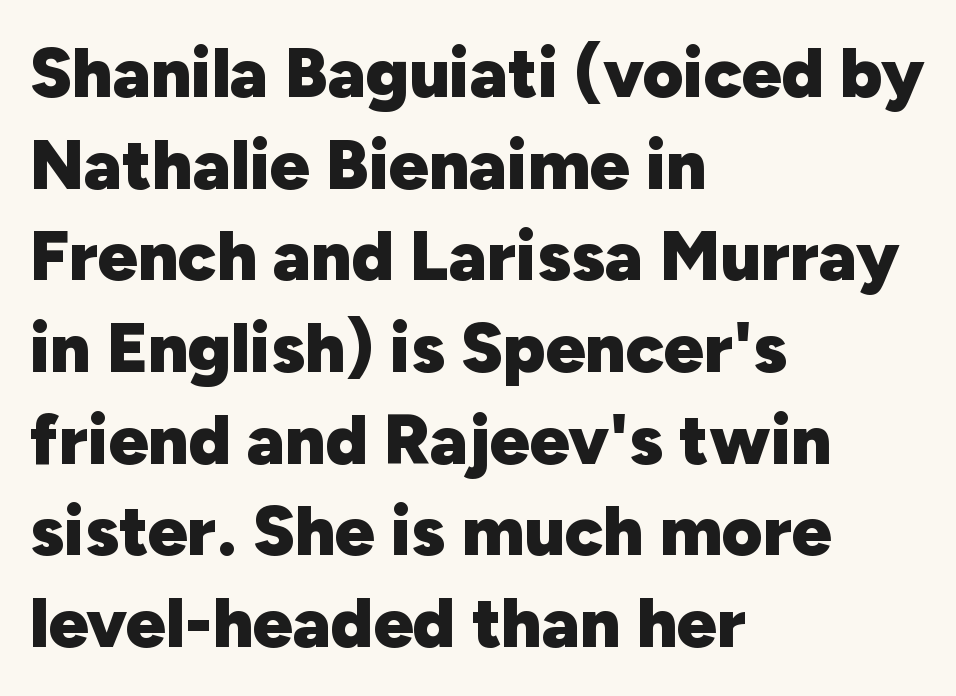
Q: Is the text bold? A: Yes.
Q: Is the text italic (slanted)? A: No, it is upright.
Q: Is the typeface a serif or a sans-serif typeface? A: Sans-serif.
Q: Is the text underlined? A: No.
Q: How is the paragraph aligned? A: Left-aligned.
Q: Is the spacing between letters normal or unusually wide? A: Normal.
Q: Is the spacing between lines tight, normal or loose? A: Normal.
Q: Width (condensed, normal, or wide)? A: Normal.
Q: Stroke contrast? A: Low.
Q: x-height? A: Medium.
Q: Monospaced? A: No.
